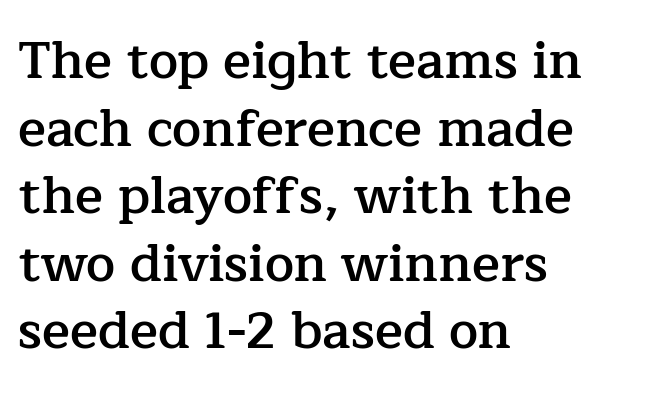
{"serif": "yes", "italic": "no", "bold": "semi", "weight": "semibold", "width": "normal", "stroke_contrast": "low", "x_height": "medium", "monospaced": "no", "underline": "no", "align": "left", "line_spacing": "normal", "line_spacing_ratio": 1.3, "letter_spacing": "normal", "letter_spacing_em": 0.0, "glyph_px": 52}
